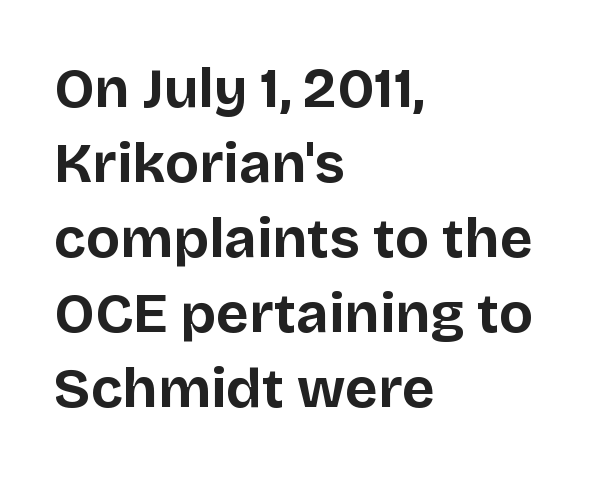
The image shows 56 px bold sans-serif type, upright; set left-aligned, normal line spacing (1.34x), normal letter spacing, not underlined; low stroke contrast and a large x-height.
